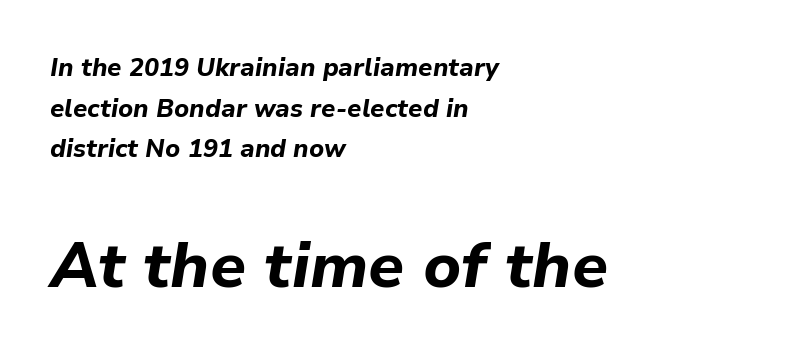
{"italic": "yes", "lean": "right", "slant_degrees": 9, "bold": "yes", "weight": "bold", "width": "normal", "stroke_contrast": "low", "x_height": "medium", "monospaced": "no", "underline": "no", "align": "left", "line_spacing": "normal", "line_spacing_ratio": 1.63, "letter_spacing": "normal", "letter_spacing_em": 0.0, "larger_block": "second", "size_ratio": 2.52, "glyph_px": 63}
